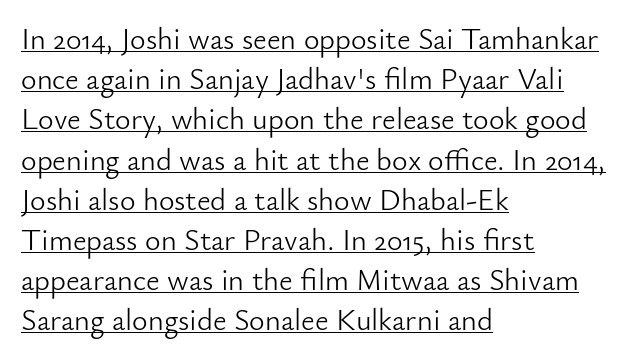
The image shows 30 px light sans-serif type, upright; set left-aligned, normal line spacing (1.34x), normal letter spacing, underlined; low stroke contrast and a small x-height.
